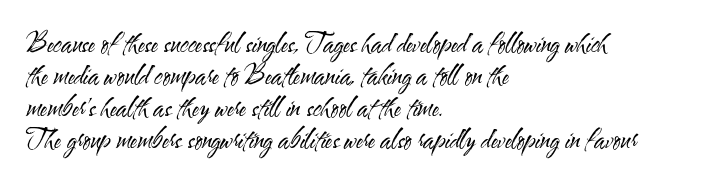
{"bold": "no", "underline": "no", "align": "left", "line_spacing_ratio": 1.23, "letter_spacing": "normal", "letter_spacing_em": 0.0, "glyph_px": 26}
